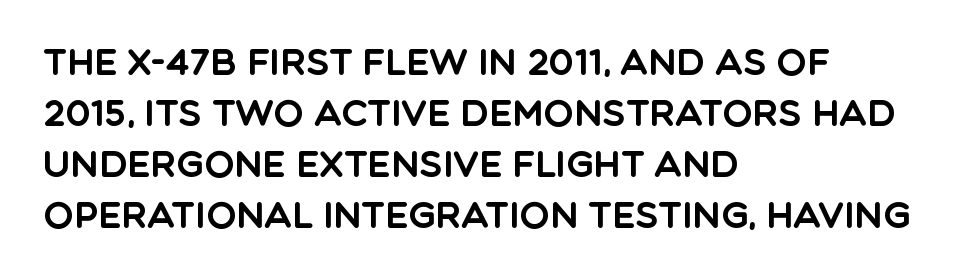
The image shows 36 px sans-serif type, upright; set left-aligned, normal line spacing (1.42x), normal letter spacing, not underlined; a large x-height.
